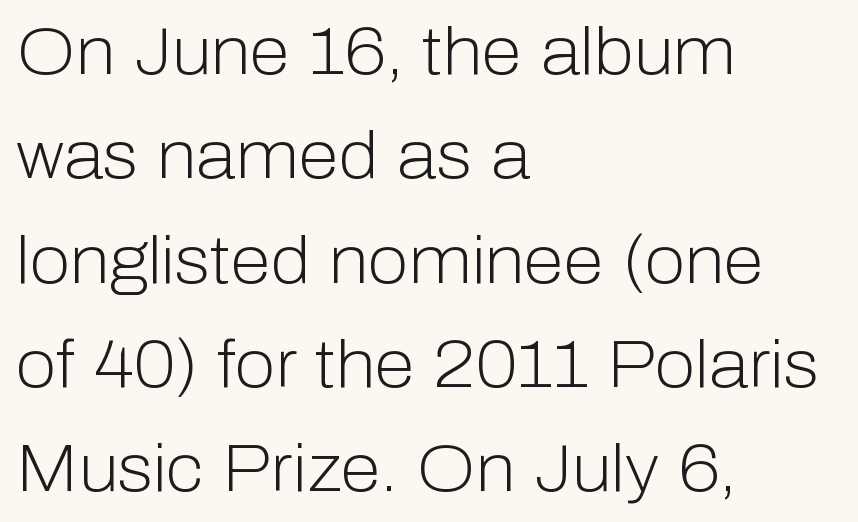
Tracking here is standard; glyphs follow each other at the usual distance. The vertical gap from one line to the next is medium. Descenders hang freely into open space. The lines are quadded left. Observe the absence of serifs on each vertical stroke in this sample. Spacing verdict: proportional, widths tailored to each character.
